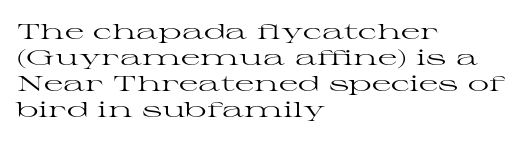
The image shows 21 px text type, upright; set left-aligned, line spacing 1.24x, normal letter spacing, not underlined.
